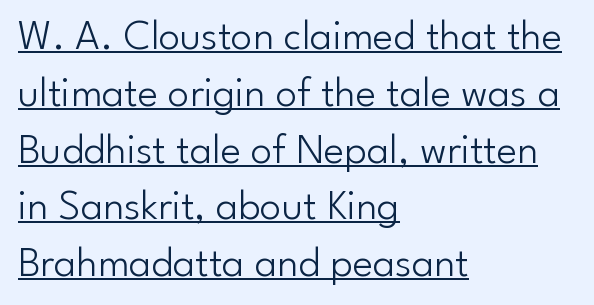
The letterforms sit shoulder to shoulder at normal distance. Honestly, the row spacing looks completely unremarkable. If you drew a ruler down the left edge, every line would touch it. Looks like regular typesetting: each glyph gets only the width it needs. The rendering uses the underline text-decoration. Every character sits straight up, as roman type does.
